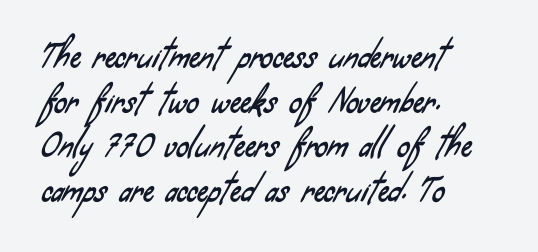
Honestly, the row spacing looks completely unremarkable. Glyph-to-glyph distance matches everyday printed text. The zone under the glyphs is completely vacant. These lines are rendered in a variable-pitch font. Serifs: no, the terminals of the letterforms are clean.
